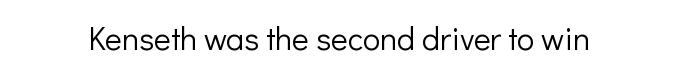
{"serif": "no", "italic": "no", "bold": "no", "weight": "light", "width": "normal", "stroke_contrast": "low", "x_height": "medium", "monospaced": "no", "underline": "no", "letter_spacing": "normal", "letter_spacing_em": 0.0, "glyph_px": 32}
